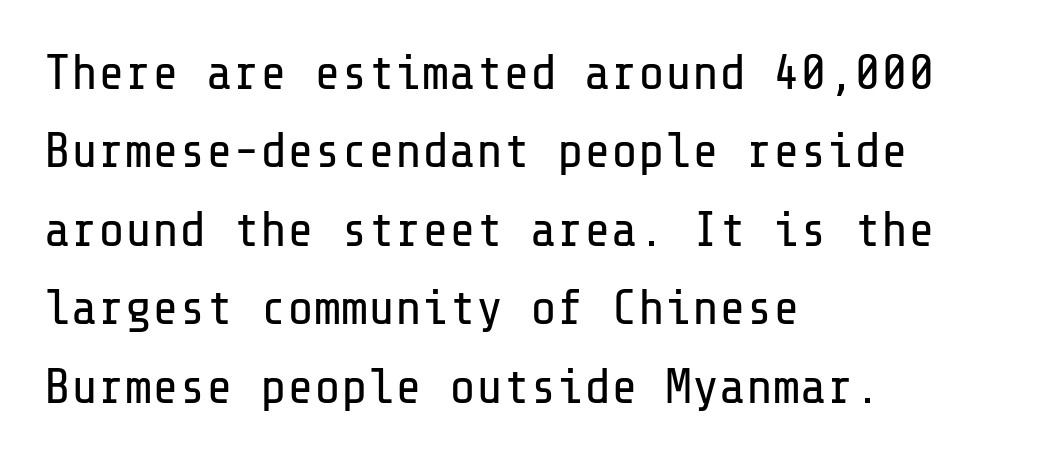
The horizontal fit of the characters is conventional and even. Short and long lines alike share a common starting point at left. The designer went with a sans here, leaving each stem footless. A typesetter would call this leading conventional body-copy spacing. Weight class: somewhere from thin through regular. Words float on clear page, feet unadorned.
